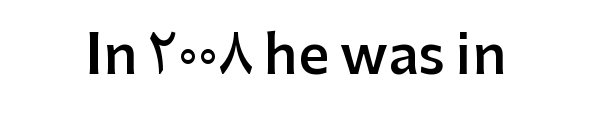
Proportional: the letters do not fall into vertical columns. How heavy is the stroke? Medium-heavy — a semibold, shy of bold. Are there feet on the stems? There aren't — it's a sans. The lettering holds an erect, upright posture throughout. Standard letterfit; no display-style spreading of the glyphs.
